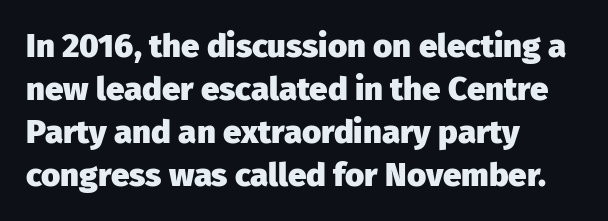
The image shows 33 px heavy sans-serif type, upright; set left-aligned, normal line spacing (1.3x), normal letter spacing, not underlined; low stroke contrast and a medium x-height.
